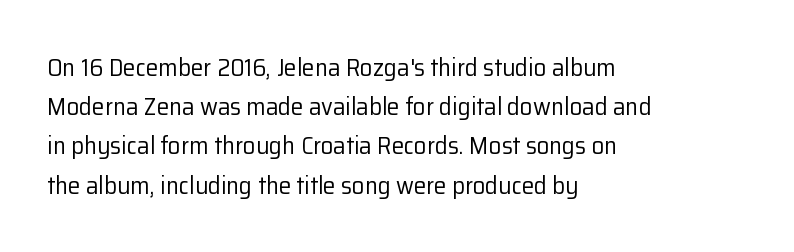
The image shows 25 px text type, upright; set left-aligned, normal line spacing (1.57x), normal letter spacing, not underlined.
